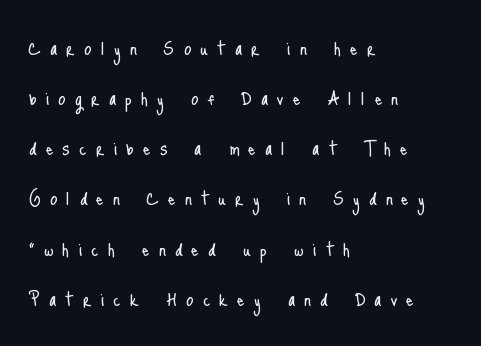
The image shows 24 px text type, upright; set left-aligned, loose line spacing (2.09x), unusually wide letter spacing (+0.38 em), not underlined.
